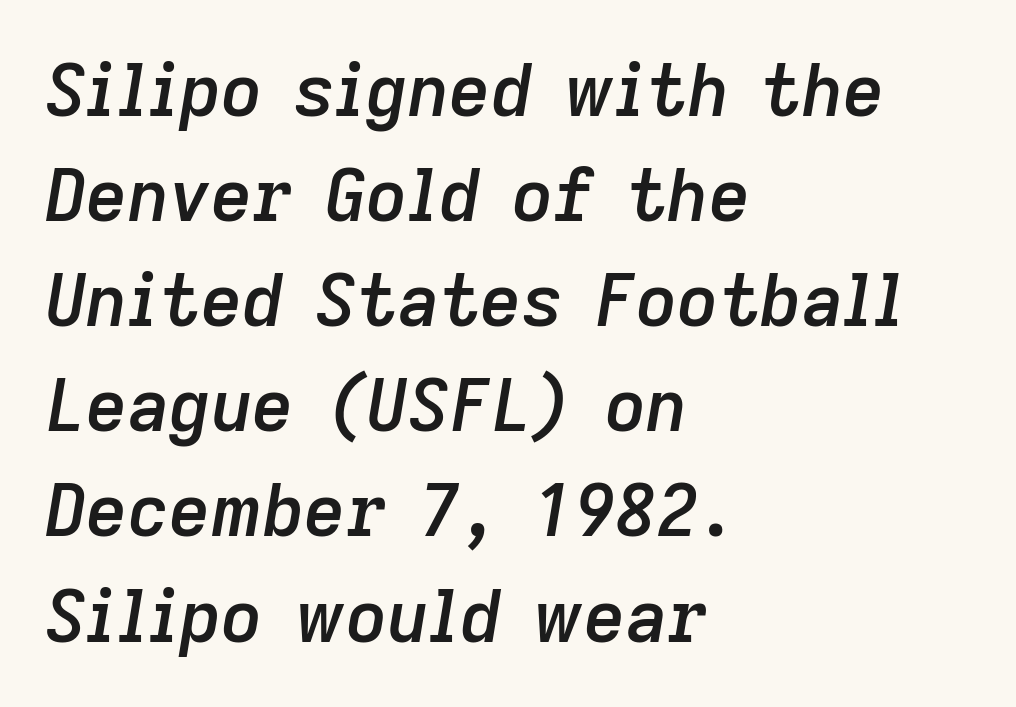
Q: Is the text bold? A: Semi-bold.
Q: Is the text italic (slanted)? A: Yes, it leans right by about 9 degrees.
Q: Is the text underlined? A: No.
Q: How is the paragraph aligned? A: Left-aligned.
Q: Is the spacing between letters normal or unusually wide? A: Normal.
Q: Is the spacing between lines tight, normal or loose? A: Normal.
Q: Width (condensed, normal, or wide)? A: Normal.
Q: Stroke contrast? A: Low.
Q: x-height? A: Medium.
Q: Monospaced? A: No.
